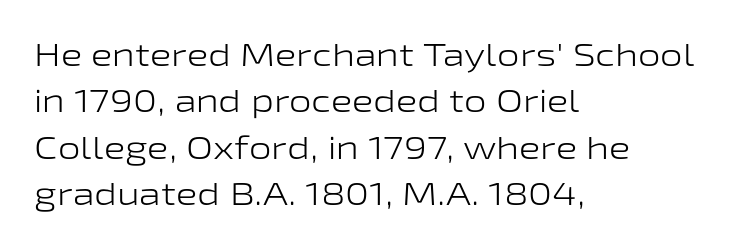
{"serif": "no", "italic": "no", "bold": "no", "weight": "light", "width": "wide", "stroke_contrast": "low", "x_height": "medium", "monospaced": "no", "underline": "no", "align": "left", "line_spacing": "normal", "line_spacing_ratio": 1.45, "letter_spacing": "normal", "letter_spacing_em": 0.0, "glyph_px": 32}
